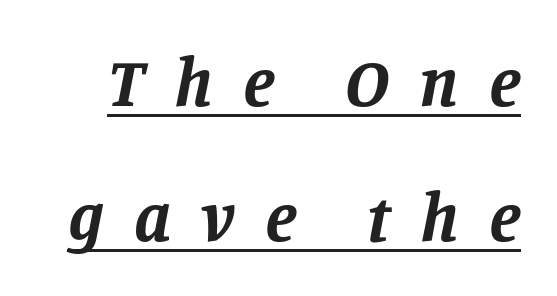
{"serif": "yes", "italic": "yes", "lean": "right", "slant_degrees": 11, "bold": "yes", "weight": "bold", "width": "normal", "stroke_contrast": "low", "x_height": "large", "monospaced": "no", "underline": "yes", "line_spacing": "loose", "line_spacing_ratio": 1.93, "letter_spacing": "wide", "letter_spacing_em": 0.43, "glyph_px": 70}
